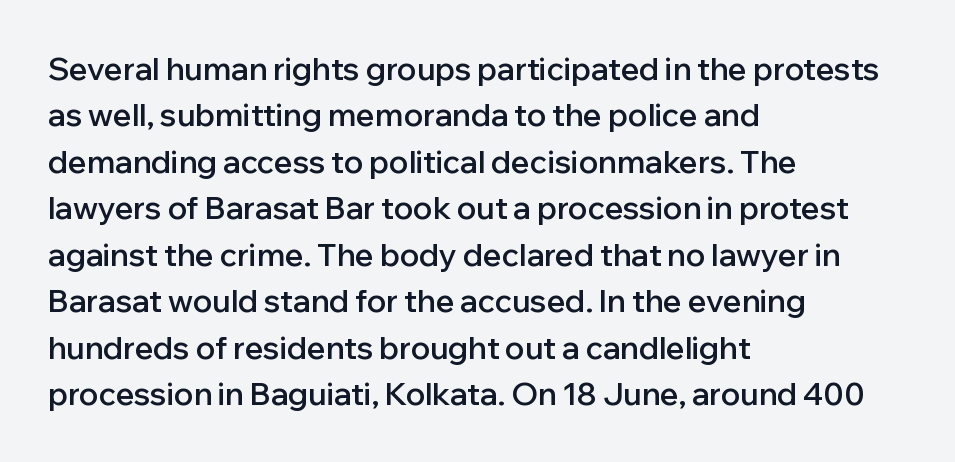
The image shows 31 px semibold sans-serif type, upright; set left-aligned, normal line spacing (1.5x), normal letter spacing, not underlined; low stroke contrast and a medium x-height.
